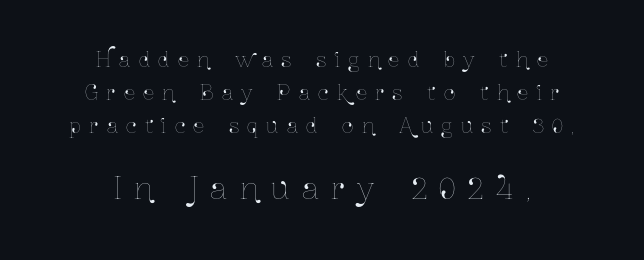
Q: Is the text italic (slanted)? A: No, it is upright.
Q: Is the text underlined? A: No.
Q: How is the paragraph aligned? A: Centered.
Q: Is the spacing between letters normal or unusually wide? A: Unusually wide.
Q: Is the spacing between lines tight, normal or loose? A: Normal.
Q: Which block of text is set in a larger size, the first (top) or the second (bottom)? A: The second (bottom) one.
Q: Width (condensed, normal, or wide)? A: Condensed.
Q: Stroke contrast? A: Low.
Q: x-height? A: Medium.
Q: Monospaced? A: No.
